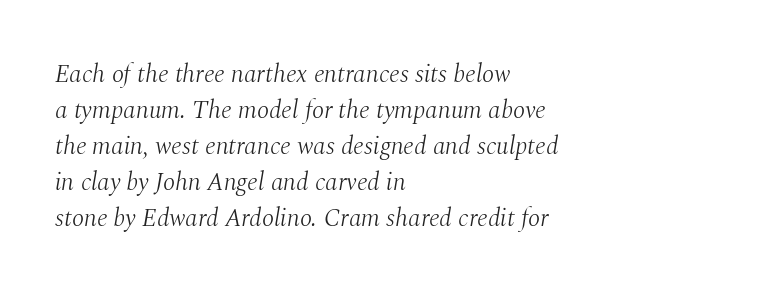
The image shows 25 px text type, italic (leaning right); set left-aligned, normal line spacing (1.44x), normal letter spacing, not underlined.
